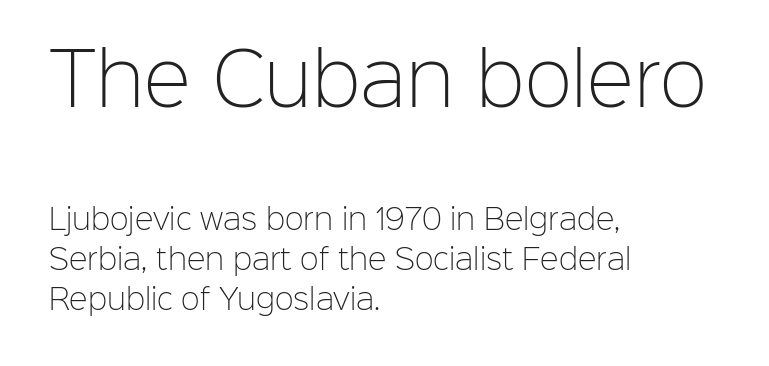
Q: Is the text bold? A: No.
Q: Is the text italic (slanted)? A: No, it is upright.
Q: Is the typeface a serif or a sans-serif typeface? A: Sans-serif.
Q: Is the text underlined? A: No.
Q: How is the paragraph aligned? A: Left-aligned.
Q: Is the spacing between letters normal or unusually wide? A: Normal.
Q: Is the spacing between lines tight, normal or loose? A: Normal.
Q: Which block of text is set in a larger size, the first (top) or the second (bottom)? A: The first (top) one.
Q: Width (condensed, normal, or wide)? A: Normal.
Q: Stroke contrast? A: Low.
Q: x-height? A: Medium.
Q: Monospaced? A: No.
